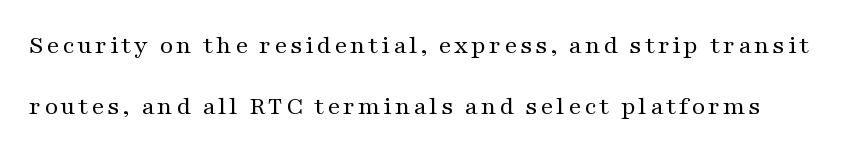
The lettering stays uniformly vertical, giving the passage a roman look. Bare-footed words on every line. You could fit nearly another row in the gap between these rows. The typeface has the unassuming heft of standard copy or less.
